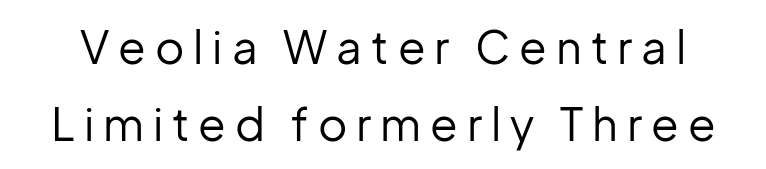
The specimen omits any rule beneath the text block's lines. The passage shown is typed in a proportional face where columns would drift. The weight tops out at a normal text grade. Type style note: lacks serifs.
